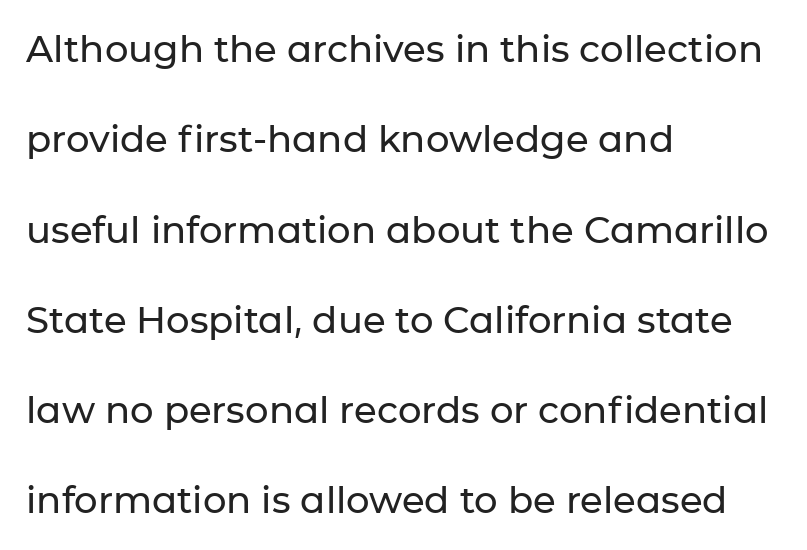
This sample has the flowing, uneven cadence of proportional lettering. The zone under the glyphs is completely vacant. The glyphs in this specimen are sans serif. Tall strokes in this sample are plumb rather than angled. Each new line begins a long way beneath the previous one.
